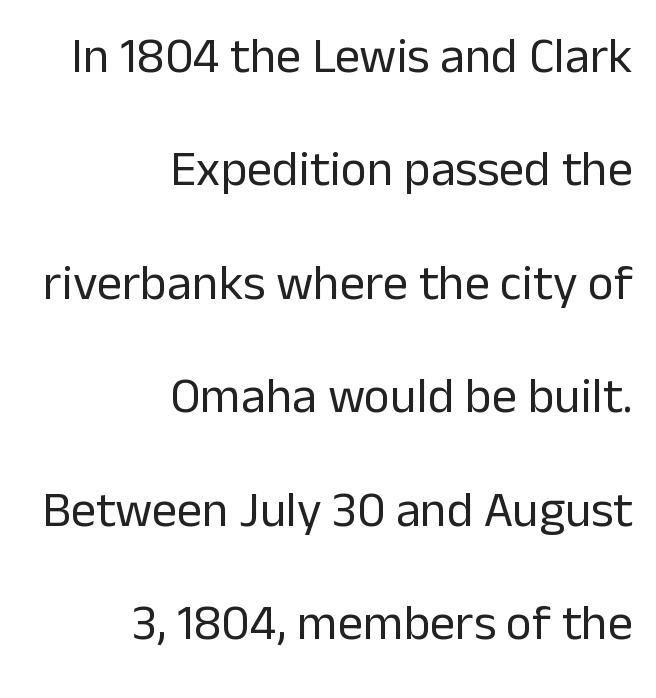
{"serif": "no", "italic": "no", "bold": "no", "weight": "regular", "width": "normal", "stroke_contrast": "low", "x_height": "medium", "monospaced": "no", "underline": "no", "align": "right", "line_spacing": "loose", "line_spacing_ratio": 2.27, "letter_spacing": "normal", "letter_spacing_em": 0.0, "glyph_px": 50}
